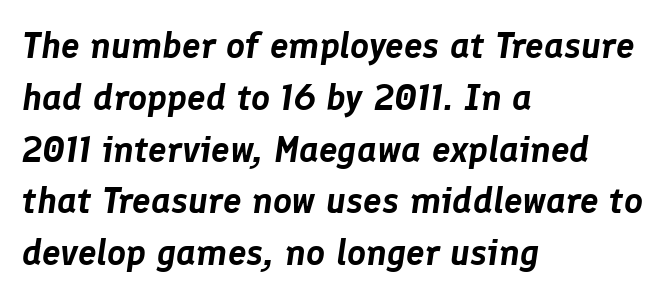
Q: Is the text italic (slanted)? A: Yes, it leans right by about 8 degrees.
Q: Is the text underlined? A: No.
Q: How is the paragraph aligned? A: Left-aligned.
Q: Is the spacing between letters normal or unusually wide? A: Normal.
Q: Is the spacing between lines tight, normal or loose? A: Normal.
Q: Width (condensed, normal, or wide)? A: Normal.
Q: Stroke contrast? A: Low.
Q: x-height? A: Medium.
Q: Monospaced? A: No.
